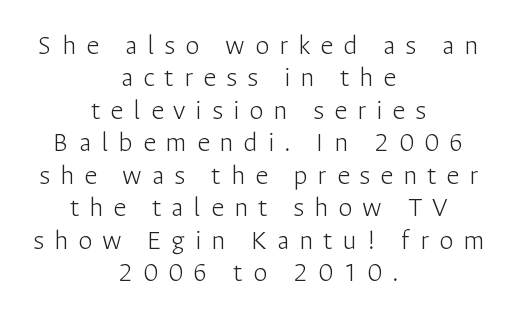
Q: Is the text bold? A: No.
Q: Is the text italic (slanted)? A: No, it is upright.
Q: Is the typeface a serif or a sans-serif typeface? A: Sans-serif.
Q: Is the text underlined? A: No.
Q: How is the paragraph aligned? A: Centered.
Q: Is the spacing between letters normal or unusually wide? A: Unusually wide.
Q: Is the spacing between lines tight, normal or loose? A: Tight.
Q: Width (condensed, normal, or wide)? A: Normal.
Q: Stroke contrast? A: Low.
Q: x-height? A: Medium.
Q: Monospaced? A: No.
